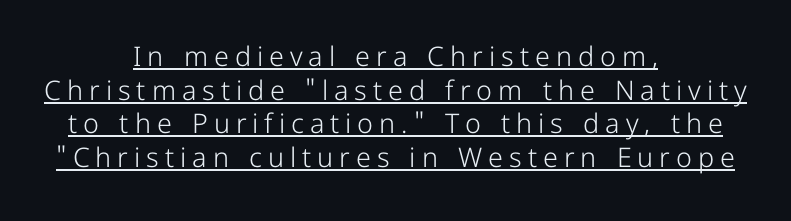
A student would call this center alignment; a typographer would say set centered. A normal amount of white space separates one row of letters from the next. The passage shown has open, widely tracked lettering throughout. The letters look calm and open, with moderate or lighter stems.
